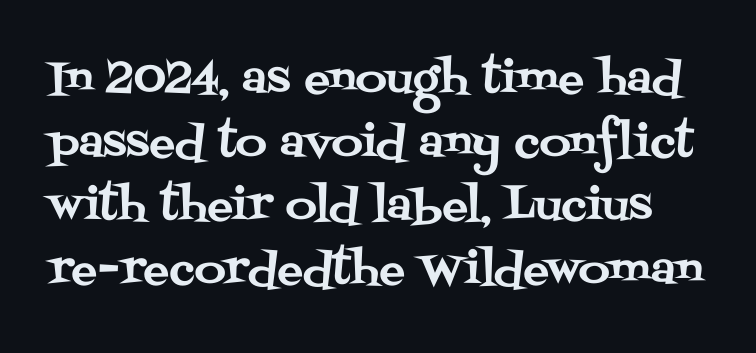
The image shows 43 px serif type, upright; set normal line spacing (1.48x), normal letter spacing, not underlined; medium stroke contrast and a large x-height.
